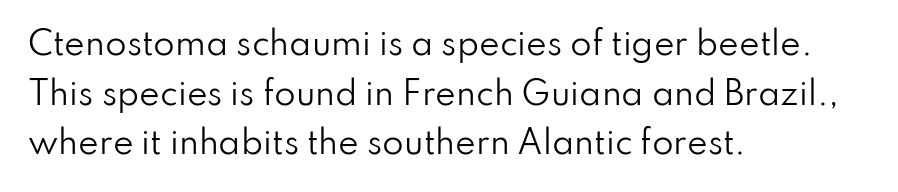
The setting favours the left margin, as ordinary paragraphs usually do. The typeface has the unassuming heft of standard copy or less. Each letter's strokes conclude bluntly, with no projecting serifs. Descender tails drop into unmarked territory.
